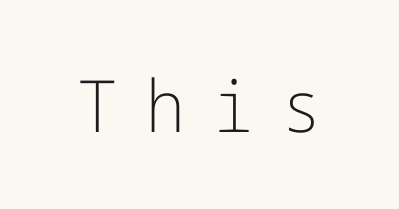
{"serif": "no", "italic": "no", "bold": "no", "weight": "light", "width": "normal", "stroke_contrast": "low", "x_height": "medium", "underline": "no", "letter_spacing": "wide", "letter_spacing_em": 0.38, "glyph_px": 72}
